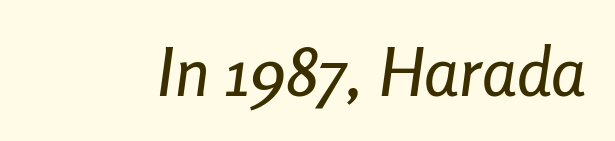
Has an underline been added? It has not. The face used here is rendered with its standard letterfit. Every character sits at an angle, as italics do. This sample has the flowing, uneven cadence of proportional lettering.
